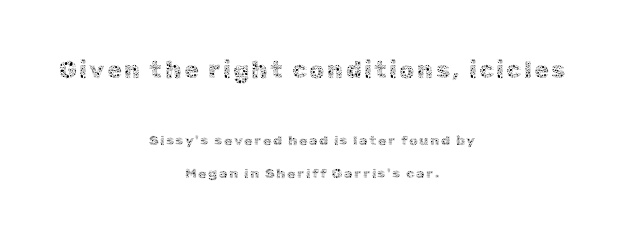
{"italic": "no", "bold": "no", "underline": "no", "align": "center", "line_spacing": "loose", "line_spacing_ratio": 2.37, "larger_block": "first", "size_ratio": 1.71, "glyph_px": 24}
